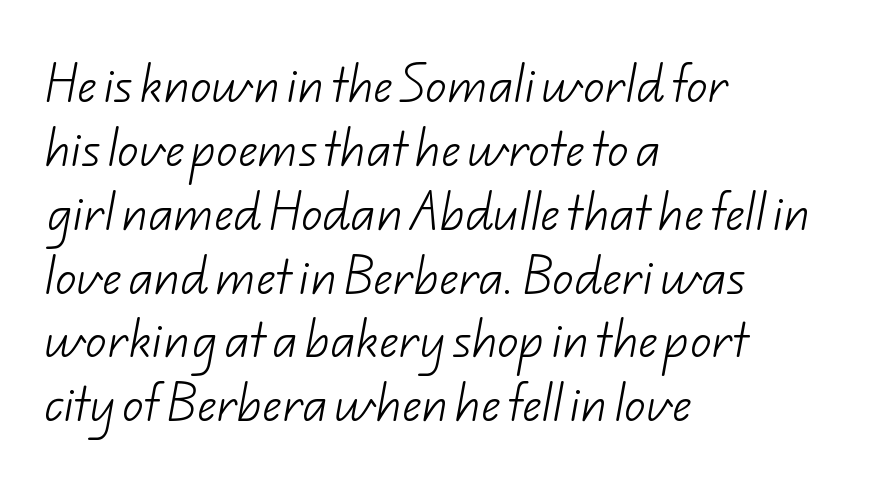
{"serif": "no", "bold": "no", "weight": "light", "width": "normal", "stroke_contrast": "low", "x_height": "small", "monospaced": "no", "underline": "no", "align": "left", "line_spacing": "normal", "line_spacing_ratio": 1.52, "letter_spacing": "normal", "letter_spacing_em": 0.0, "glyph_px": 42}
